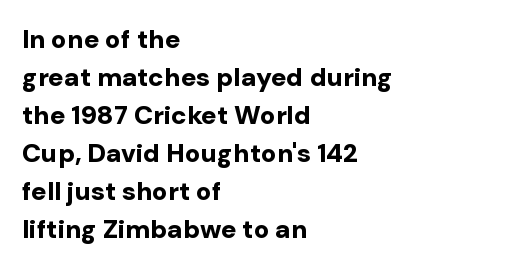
The image shows 26 px bold type, upright; set left-aligned, normal line spacing (1.46x), normal letter spacing, not underlined.
